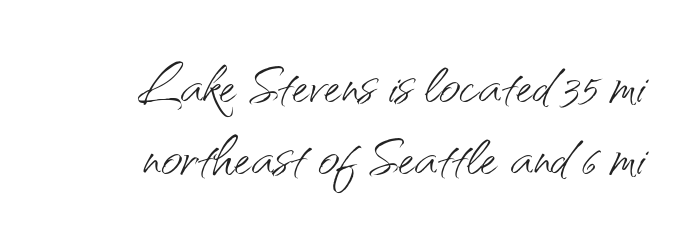
{"serif": "no", "bold": "no", "weight": "light", "width": "normal", "stroke_contrast": "medium", "x_height": "small", "monospaced": "no", "underline": "no", "align": "right", "line_spacing": "tight", "line_spacing_ratio": 0.97, "letter_spacing": "normal", "letter_spacing_em": 0.0, "glyph_px": 74}
